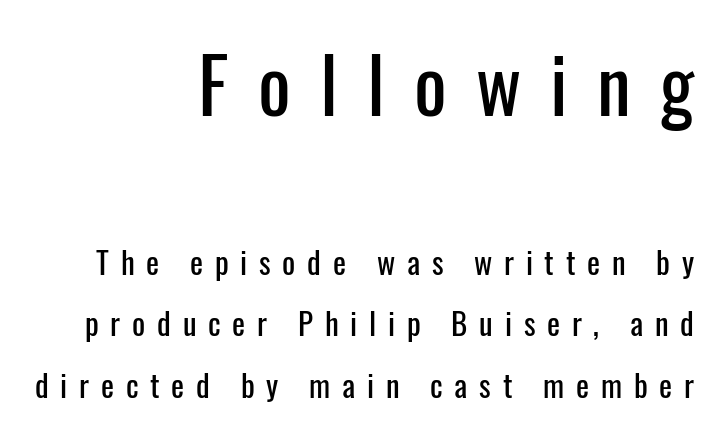
Q: Is the text italic (slanted)? A: No, it is upright.
Q: Is the typeface a serif or a sans-serif typeface? A: Sans-serif.
Q: Is the text underlined? A: No.
Q: How is the paragraph aligned? A: Right-aligned.
Q: Is the spacing between letters normal or unusually wide? A: Unusually wide.
Q: Is the spacing between lines tight, normal or loose? A: Loose.
Q: Which block of text is set in a larger size, the first (top) or the second (bottom)? A: The first (top) one.
Q: Width (condensed, normal, or wide)? A: Condensed.
Q: Stroke contrast? A: Low.
Q: x-height? A: Medium.
Q: Monospaced? A: No.
